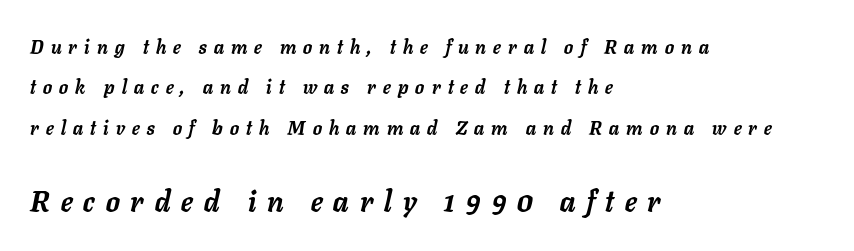
{"italic": "yes", "lean": "right", "slant_degrees": 11, "bold": "yes", "weight": "semibold", "width": "normal", "stroke_contrast": "low", "x_height": "medium", "monospaced": "no", "underline": "no", "align": "left", "line_spacing": "loose", "line_spacing_ratio": 2.13, "letter_spacing": "wide", "letter_spacing_em": 0.38, "larger_block": "second", "size_ratio": 1.53, "glyph_px": 29}
